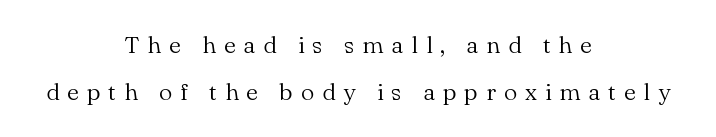
The weight tops out at a normal text grade. Display-style spreading of the glyphs; the letterfit is very open. Words float on clear page, feet unadorned. Reading down the block, each line starts at a different indent, mirrored at its end. The vertical gap from one line to the next is large.
